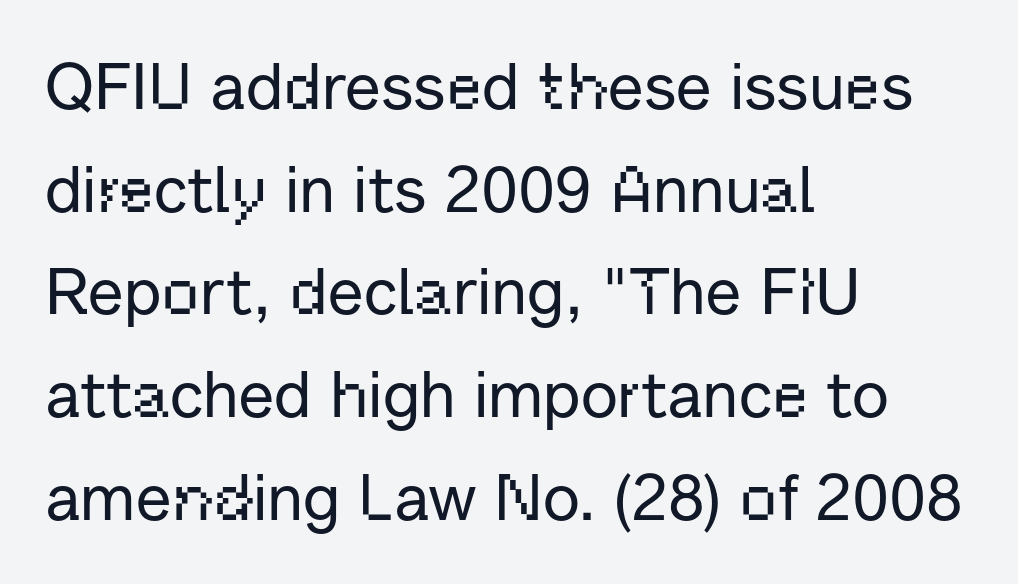
Q: Is the text italic (slanted)? A: No, it is upright.
Q: Is the typeface a serif or a sans-serif typeface? A: Sans-serif.
Q: Is the text underlined? A: No.
Q: How is the paragraph aligned? A: Left-aligned.
Q: Is the spacing between letters normal or unusually wide? A: Normal.
Q: Is the spacing between lines tight, normal or loose? A: Normal.
Q: Width (condensed, normal, or wide)? A: Normal.
Q: Stroke contrast? A: Low.
Q: x-height? A: Medium.
Q: Monospaced? A: No.
